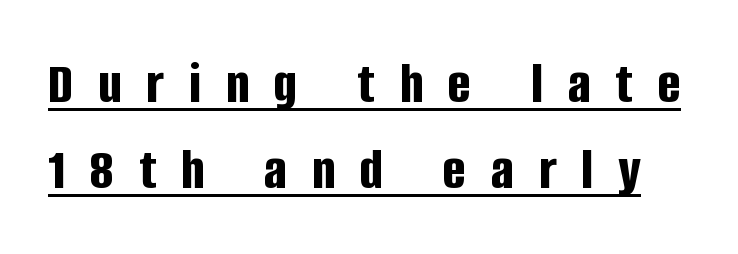
Each letter keeps its own natural width here, so spacing adapts to shape. Notice how a bar underscores the lettering throughout. The letters stand upright; this is a roman face. The rendering uses a bold face; every stroke is thick and dark.
